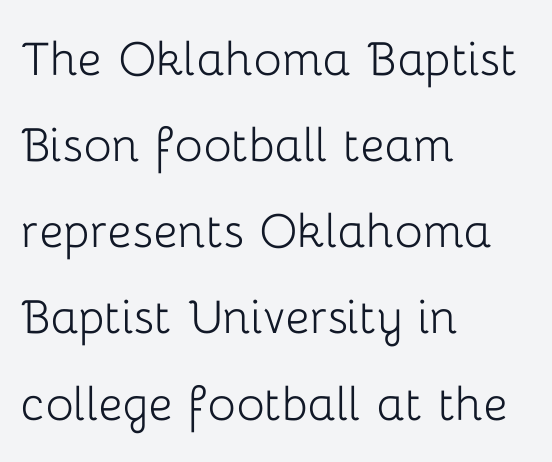
{"serif": "no", "italic": "no", "bold": "no", "weight": "light", "width": "normal", "stroke_contrast": "low", "x_height": "medium", "monospaced": "no", "underline": "no", "align": "left", "line_spacing": "normal", "line_spacing_ratio": 1.46, "letter_spacing": "normal", "letter_spacing_em": 0.0, "glyph_px": 59}
